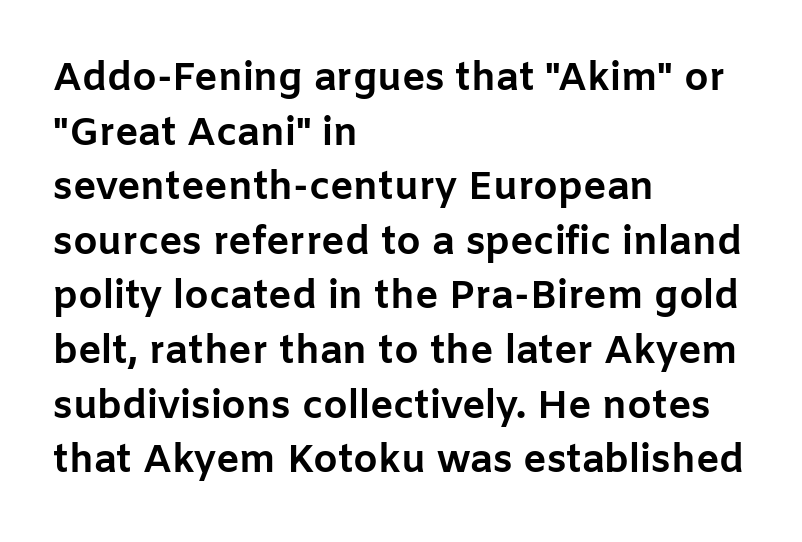
Q: Is the text bold? A: Yes.
Q: Is the text italic (slanted)? A: No, it is upright.
Q: Is the typeface a serif or a sans-serif typeface? A: Sans-serif.
Q: Is the text underlined? A: No.
Q: How is the paragraph aligned? A: Left-aligned.
Q: Is the spacing between letters normal or unusually wide? A: Normal.
Q: Is the spacing between lines tight, normal or loose? A: Normal.
Q: Width (condensed, normal, or wide)? A: Normal.
Q: Stroke contrast? A: Low.
Q: x-height? A: Medium.
Q: Monospaced? A: No.
